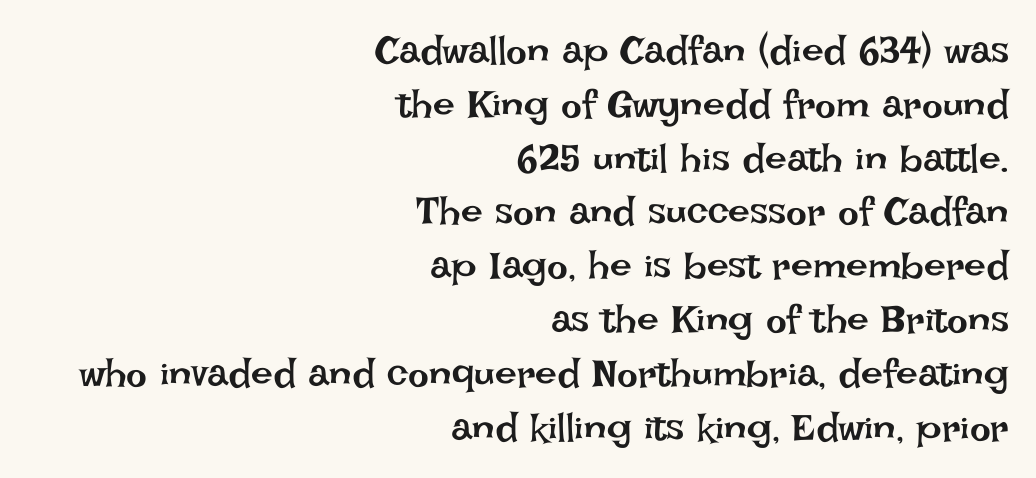
The image shows 39 px regular-weight type, upright; set right-aligned, normal line spacing (1.38x), normal letter spacing, not underlined; low stroke contrast and a large x-height.
